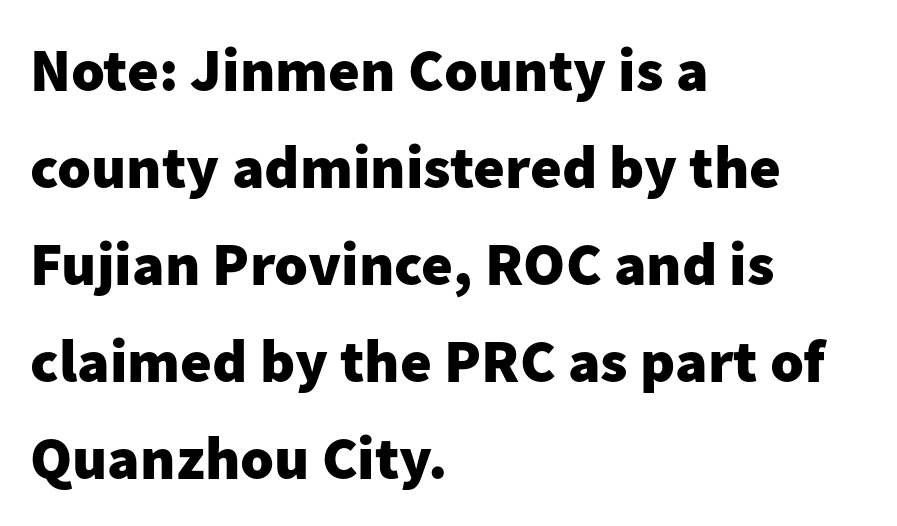
{"serif": "no", "italic": "no", "bold": "yes", "weight": "heavy", "width": "normal", "stroke_contrast": "low", "x_height": "medium", "monospaced": "no", "underline": "no", "align": "left", "line_spacing": "normal", "line_spacing_ratio": 1.59, "letter_spacing": "normal", "letter_spacing_em": 0.0, "glyph_px": 61}
